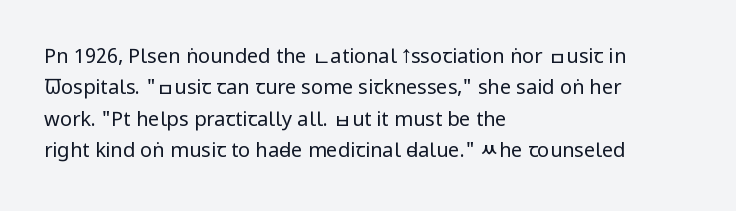
Q: Is the text bold? A: No.
Q: Is the text italic (slanted)? A: No, it is upright.
Q: Is the text underlined? A: No.
Q: How is the paragraph aligned? A: Left-aligned.
Q: Is the spacing between letters normal or unusually wide? A: Normal.
Q: Is the spacing between lines tight, normal or loose? A: Normal.
